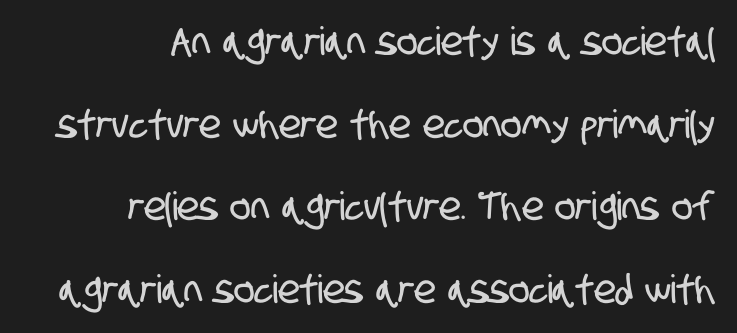
The lines in this sample share a right terminus and differ only in where they begin. Does extra space separate the letters? No, they use regular spacing. What kind of face is this? One without serifs — a sans. Whoever set this chose breathing room over compactness in the vertical rhythm.
